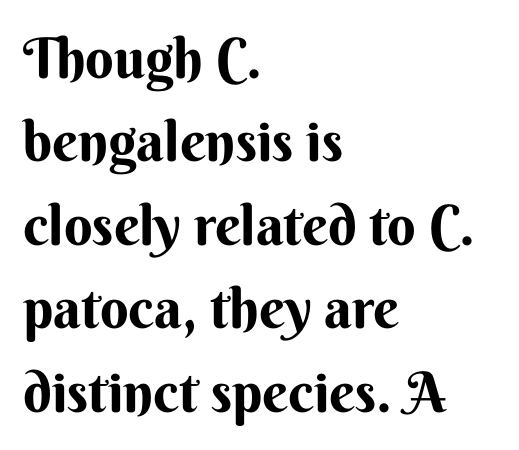
Q: Is the text bold? A: Yes.
Q: Is the text italic (slanted)? A: No, it is upright.
Q: Is the typeface a serif or a sans-serif typeface? A: Sans-serif.
Q: Is the text underlined? A: No.
Q: How is the paragraph aligned? A: Left-aligned.
Q: Is the spacing between letters normal or unusually wide? A: Normal.
Q: Is the spacing between lines tight, normal or loose? A: Normal.
Q: Width (condensed, normal, or wide)? A: Normal.
Q: Stroke contrast? A: Medium.
Q: x-height? A: Small.
Q: Monospaced? A: No.
